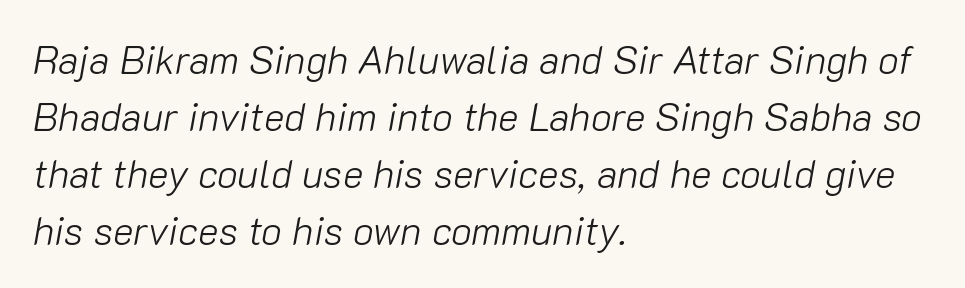
The image shows 39 px light type, italic (leaning right); set left-aligned, normal line spacing (1.46x), normal letter spacing, not underlined; low stroke contrast and a medium x-height.
